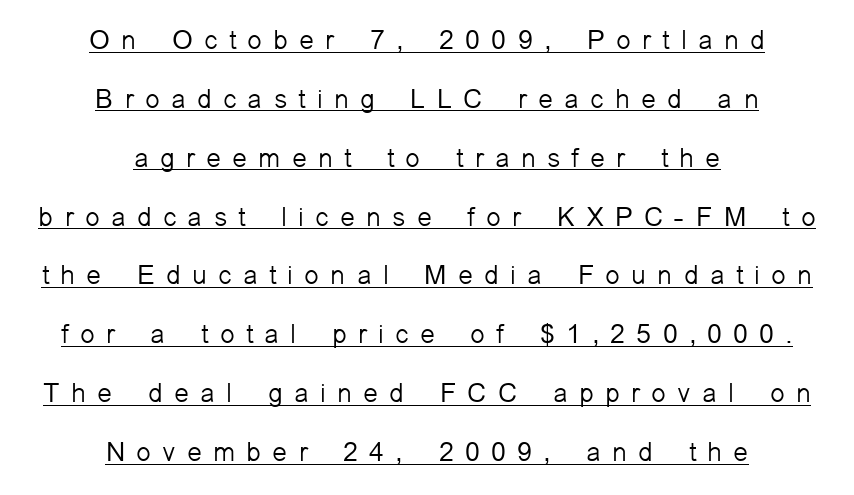
{"italic": "no", "bold": "no", "underline": "yes", "align": "center", "line_spacing": "loose", "line_spacing_ratio": 2.18, "letter_spacing": "wide", "letter_spacing_em": 0.41, "glyph_px": 27}
